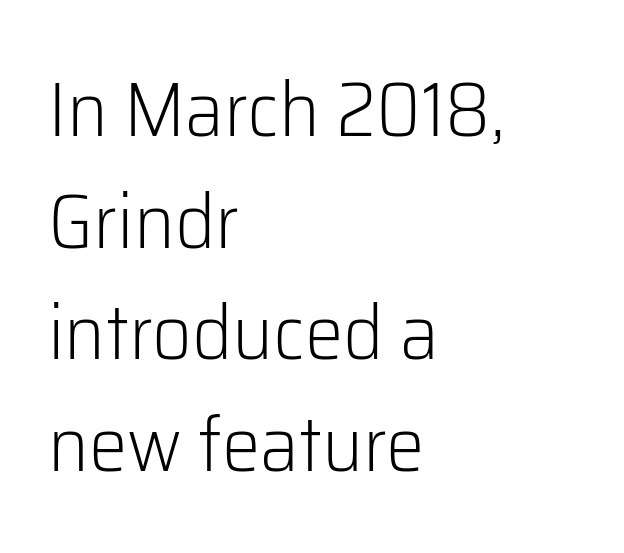
Q: Is the text bold? A: No.
Q: Is the text italic (slanted)? A: No, it is upright.
Q: Is the typeface a serif or a sans-serif typeface? A: Sans-serif.
Q: Is the text underlined? A: No.
Q: How is the paragraph aligned? A: Left-aligned.
Q: Is the spacing between letters normal or unusually wide? A: Normal.
Q: Is the spacing between lines tight, normal or loose? A: Normal.
Q: Width (condensed, normal, or wide)? A: Normal.
Q: Stroke contrast? A: Low.
Q: x-height? A: Medium.
Q: Monospaced? A: No.
